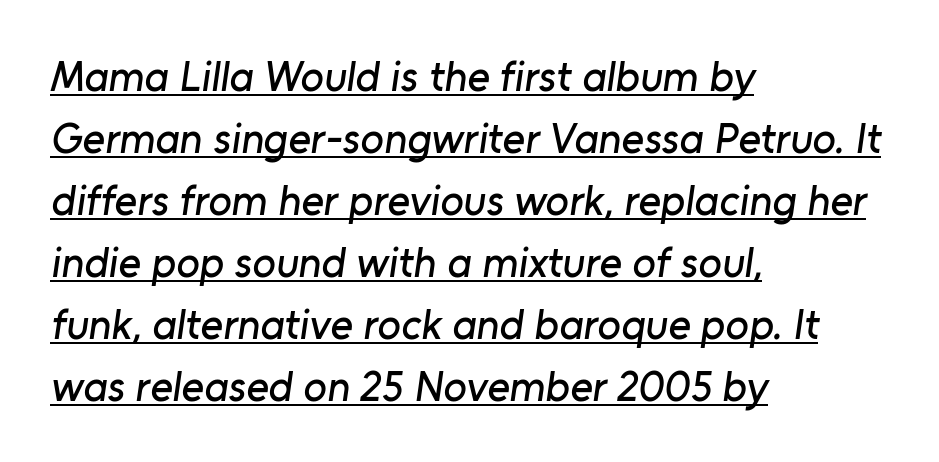
The image shows 43 px sans-serif type; set left-aligned, normal line spacing (1.44x), normal letter spacing, underlined; low stroke contrast and a medium x-height.
